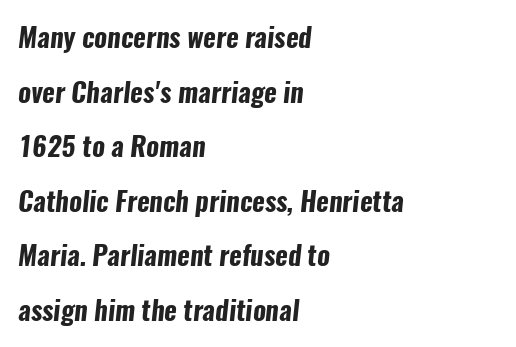
The image shows 27 px bold type; set left-aligned, loose line spacing (2.02x), normal letter spacing, not underlined.
